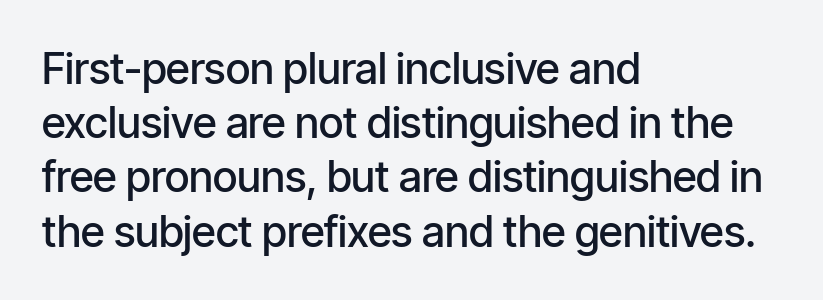
{"serif": "no", "italic": "no", "bold": "semi", "weight": "semibold", "width": "condensed", "stroke_contrast": "low", "x_height": "medium", "monospaced": "no", "underline": "no", "align": "left", "line_spacing": "normal", "line_spacing_ratio": 1.26, "letter_spacing": "normal", "letter_spacing_em": 0.0, "glyph_px": 43}
